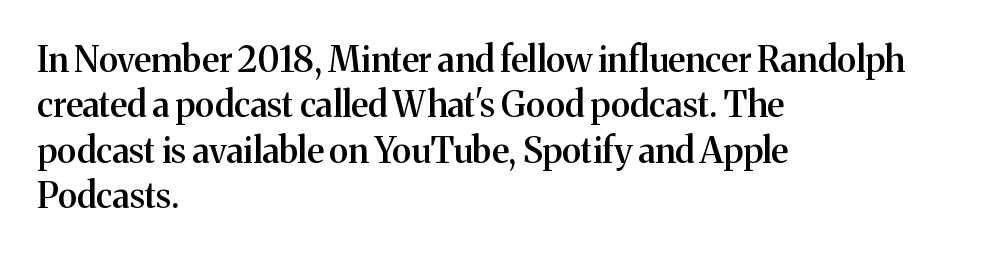
{"serif": "yes", "italic": "no", "bold": "semi", "weight": "semibold", "width": "normal", "stroke_contrast": "medium", "x_height": "medium", "monospaced": "no", "underline": "no", "align": "left", "line_spacing": "normal", "line_spacing_ratio": 1.3, "letter_spacing": "normal", "letter_spacing_em": 0.0, "glyph_px": 35}
